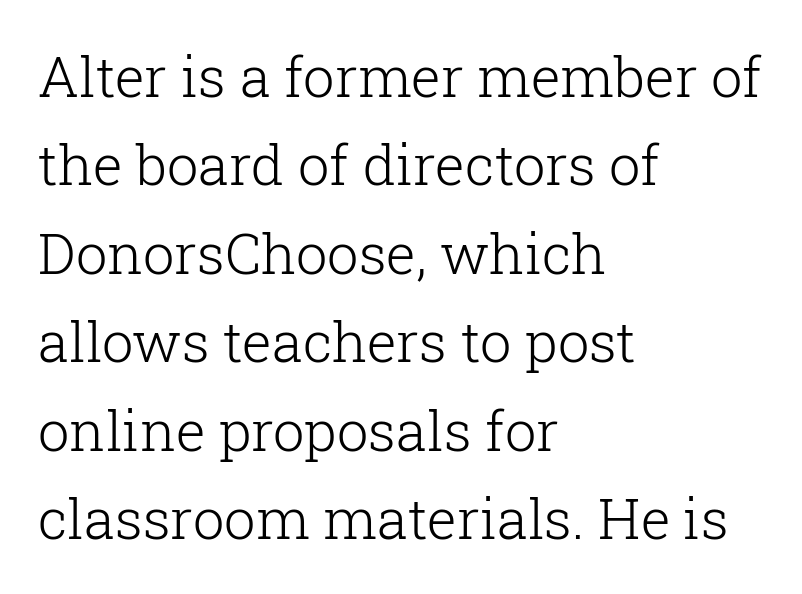
Q: Is the text bold? A: No.
Q: Is the text italic (slanted)? A: No, it is upright.
Q: Is the typeface a serif or a sans-serif typeface? A: Serif.
Q: Is the text underlined? A: No.
Q: How is the paragraph aligned? A: Left-aligned.
Q: Is the spacing between letters normal or unusually wide? A: Normal.
Q: Is the spacing between lines tight, normal or loose? A: Normal.
Q: Width (condensed, normal, or wide)? A: Normal.
Q: Stroke contrast? A: Low.
Q: x-height? A: Medium.
Q: Monospaced? A: No.
